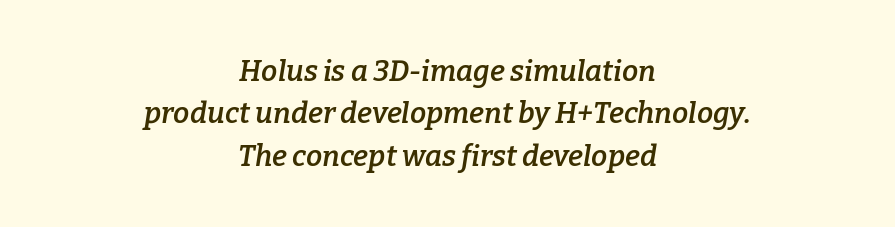
{"serif": "yes", "italic": "yes", "lean": "right", "slant_degrees": 9, "bold": "semi", "weight": "semibold", "width": "normal", "stroke_contrast": "low", "x_height": "medium", "monospaced": "no", "underline": "no", "align": "center", "line_spacing": "normal", "line_spacing_ratio": 1.46, "letter_spacing": "normal", "letter_spacing_em": 0.0, "glyph_px": 29}
